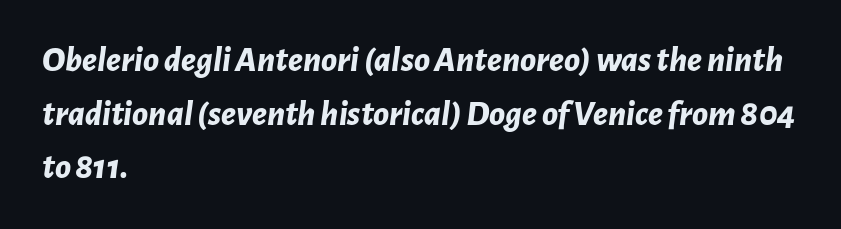
The image shows 36 px bold type, italic (leaning right); set left-aligned, normal line spacing (1.49x), normal letter spacing, not underlined; low stroke contrast and a medium x-height.
